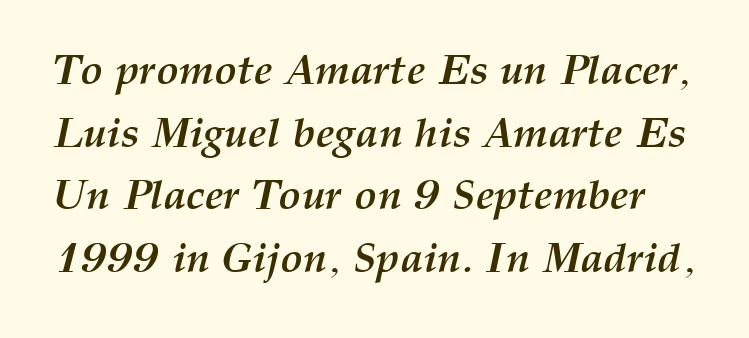
Characters follow at the spacing the type designer built in. The passage shown is typed in a proportional face where columns would drift. The baseline area is clear. A typesetter would mark this as italic. Rows of type keep a routine distance in the vertical direction. Plenty of ink on the page — the face is bold.
